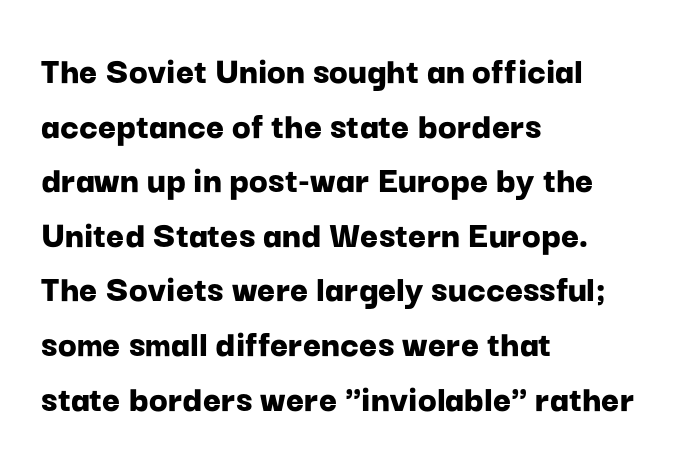
{"serif": "no", "italic": "no", "bold": "yes", "weight": "bold", "width": "normal", "stroke_contrast": "low", "x_height": "medium", "monospaced": "no", "underline": "no", "align": "left", "line_spacing": "normal", "line_spacing_ratio": 1.4, "letter_spacing": "normal", "letter_spacing_em": 0.0, "glyph_px": 39}
